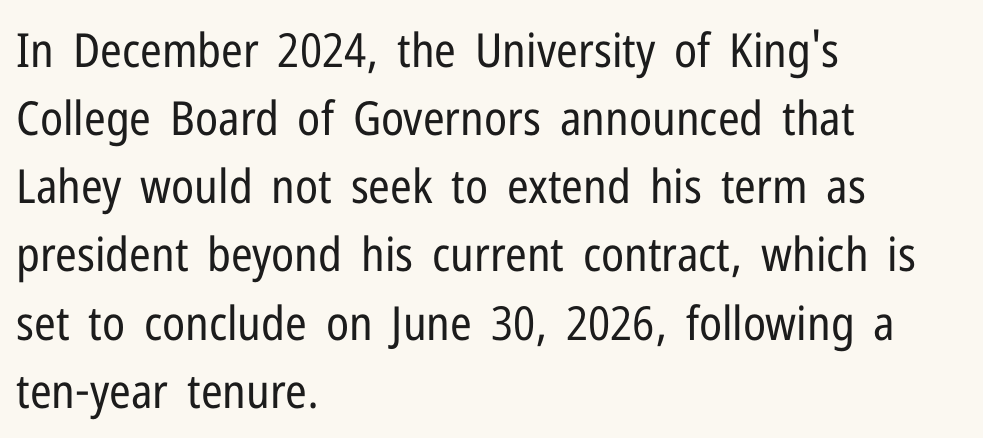
The image shows 47 px regular-weight, condensed sans-serif type, upright; set left-aligned, normal line spacing (1.45x), normal letter spacing, not underlined; low stroke contrast and a medium x-height.
